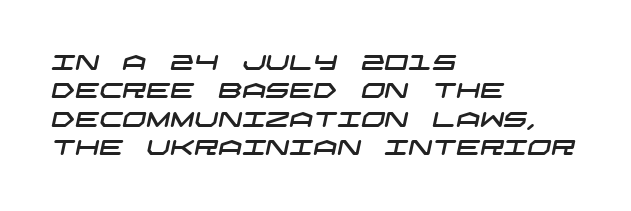
Q: Is the text underlined? A: No.
Q: How is the paragraph aligned? A: Left-aligned.
Q: Is the spacing between letters normal or unusually wide? A: Normal.
Q: Is the spacing between lines tight, normal or loose? A: Normal.
